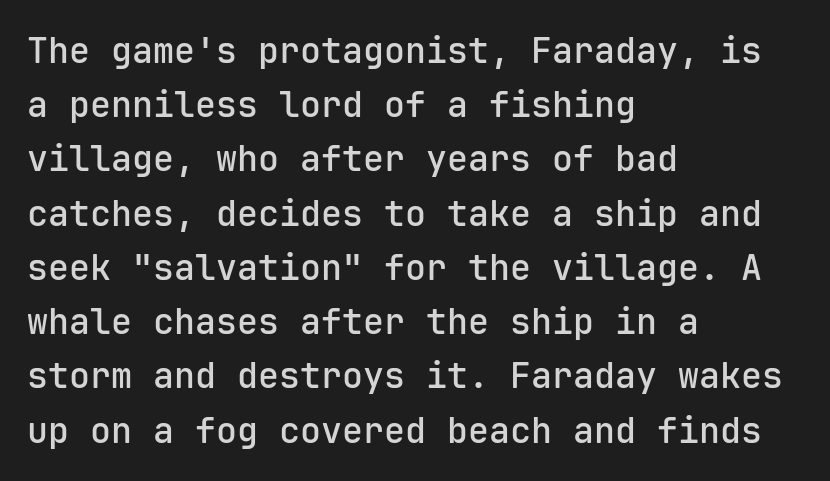
{"serif": "no", "italic": "no", "bold": "semi", "weight": "semibold", "width": "normal", "stroke_contrast": "low", "x_height": "medium", "monospaced": "yes", "underline": "no", "align": "left", "line_spacing": "normal", "line_spacing_ratio": 1.55, "letter_spacing": "normal", "letter_spacing_em": 0.0, "glyph_px": 35}
